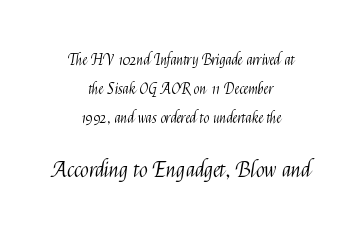
Leading is clearly above the norm, producing a sparse column. The passage shown begins with its smaller block and ends with its larger one. Has an underline been added? It has not. If you folded the block vertically in half, each line would mirror itself in length. The letters sit at their default tracking, neither squeezed nor spread.
